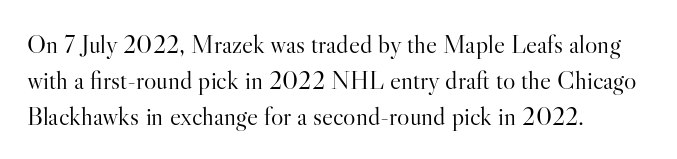
{"italic": "no", "bold": "no", "underline": "no", "align": "left", "line_spacing": "normal", "line_spacing_ratio": 1.38, "letter_spacing": "normal", "letter_spacing_em": 0.0, "glyph_px": 26}
